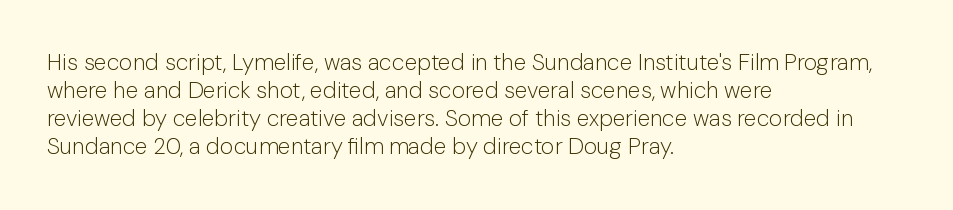
Q: Is the text bold? A: No.
Q: Is the text italic (slanted)? A: No, it is upright.
Q: Is the text underlined? A: No.
Q: How is the paragraph aligned? A: Left-aligned.
Q: Is the spacing between letters normal or unusually wide? A: Normal.
